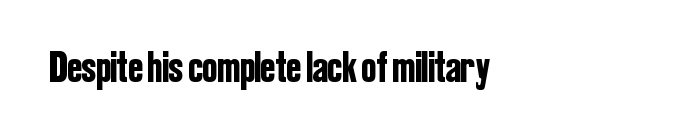
These lines are rendered in a variable-pitch font. The gaps between neighbouring characters are ordinary and unremarkable. Clear beneath every line of the passage. Layout note: lines flush left. Is this a sans? Yes — the strokes have no serifs. The lettering holds an erect, upright posture throughout.
